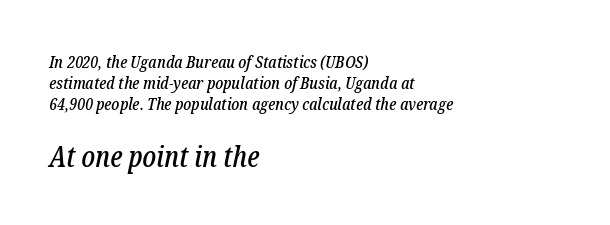
The image shows 29 px condensed serif type, italic (leaning right); set left-aligned, normal line spacing (1.25x), normal letter spacing, not underlined; the second (bottom) block is 1.71x larger; low stroke contrast and a medium x-height.
